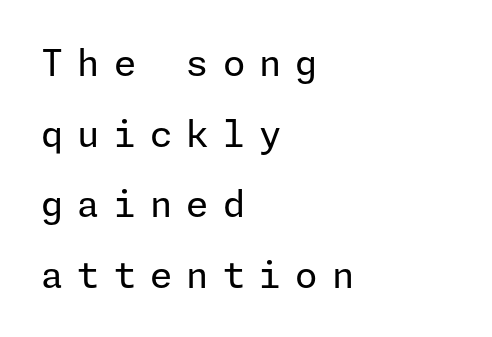
{"serif": "no", "italic": "no", "bold": "no", "weight": "regular", "width": "normal", "stroke_contrast": "low", "x_height": "medium", "underline": "no", "align": "left", "line_spacing": "loose", "line_spacing_ratio": 1.96, "letter_spacing": "wide", "letter_spacing_em": 0.39, "glyph_px": 36}
